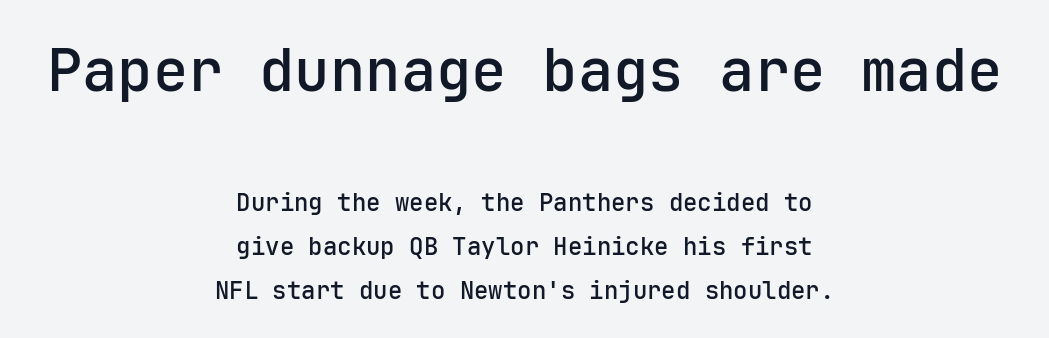
Q: Is the text bold? A: Semi-bold.
Q: Is the text italic (slanted)? A: No, it is upright.
Q: Is the typeface a serif or a sans-serif typeface? A: Sans-serif.
Q: Is the text underlined? A: No.
Q: How is the paragraph aligned? A: Centered.
Q: Is the spacing between letters normal or unusually wide? A: Normal.
Q: Which block of text is set in a larger size, the first (top) or the second (bottom)? A: The first (top) one.
Q: Width (condensed, normal, or wide)? A: Normal.
Q: Stroke contrast? A: Low.
Q: x-height? A: Medium.
